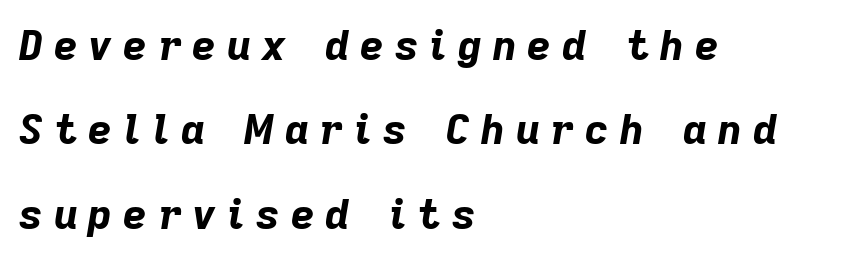
{"italic": "yes", "lean": "right", "slant_degrees": 9, "bold": "yes", "weight": "bold", "width": "normal", "stroke_contrast": "low", "x_height": "medium", "monospaced": "no", "underline": "no", "align": "left", "line_spacing": "loose", "line_spacing_ratio": 2.06, "letter_spacing": "wide", "letter_spacing_em": 0.27, "glyph_px": 41}
